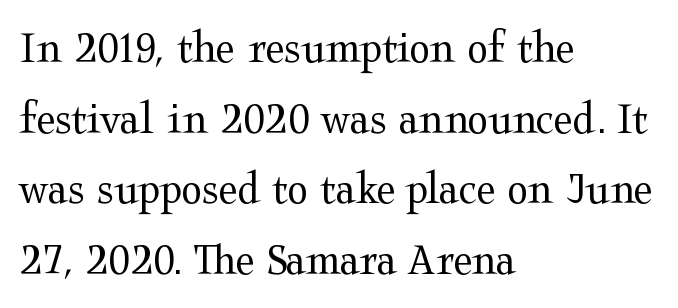
The typesetter chose a ragged-right arrangement here. Each word holds together tightly as a unit, with standard inter-letter gaps. The designer went with a serif here, giving each stem small feet. Stroke thickness stays within the range of a standard reading face or lighter.
